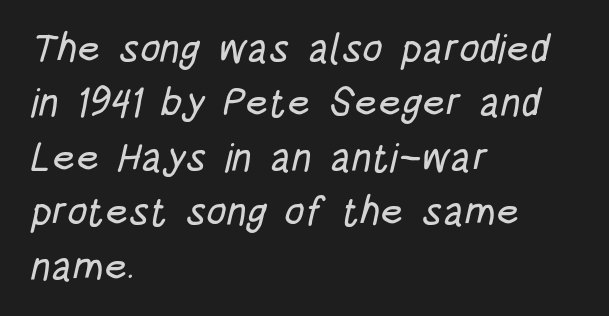
{"serif": "no", "width": "condensed", "stroke_contrast": "low", "x_height": "large", "monospaced": "no", "underline": "no", "align": "left", "line_spacing": "normal", "line_spacing_ratio": 1.36, "letter_spacing": "normal", "letter_spacing_em": 0.0, "glyph_px": 40}
